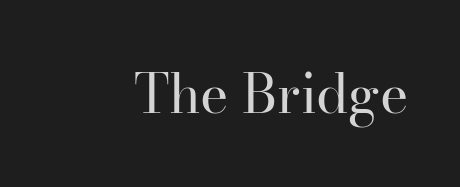
{"serif": "yes", "italic": "no", "bold": "no", "weight": "regular", "width": "normal", "stroke_contrast": "high", "x_height": "small", "monospaced": "no", "underline": "no", "letter_spacing": "normal", "letter_spacing_em": 0.0, "glyph_px": 54}
